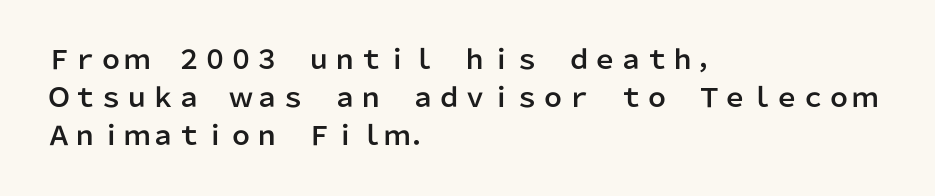
{"italic": "no", "underline": "no", "align": "left", "line_spacing": "normal", "line_spacing_ratio": 1.47, "letter_spacing": "normal", "letter_spacing_em": 0.0, "glyph_px": 26}
